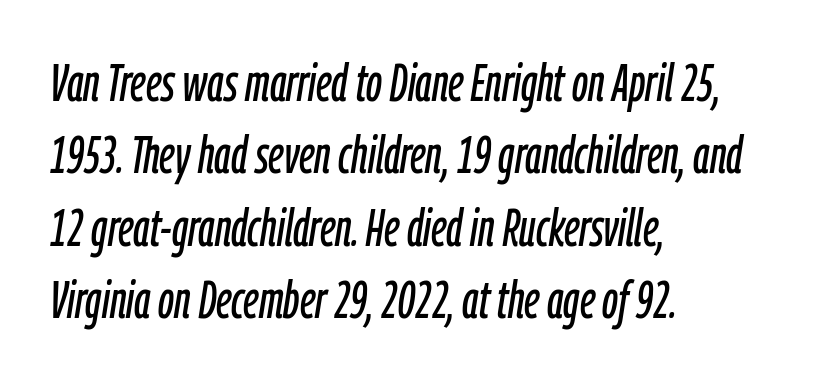
The image shows 52 px condensed type, italic (leaning right); set left-aligned, normal line spacing (1.39x), normal letter spacing, not underlined; low stroke contrast and a medium x-height.
